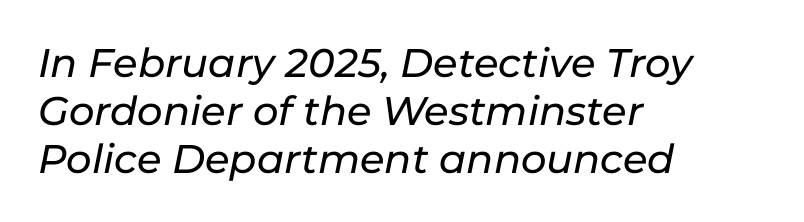
The image shows 40 px text type, italic (leaning right); set left-aligned, line spacing 1.2x, normal letter spacing, not underlined; low stroke contrast and a medium x-height.
